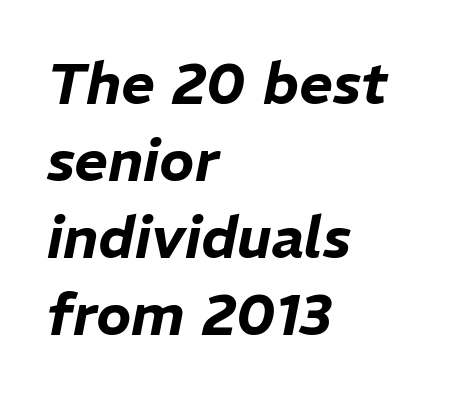
The image shows 58 px text type, italic (leaning right); set left-aligned, normal line spacing (1.33x), normal letter spacing, not underlined; low stroke contrast and a medium x-height.
